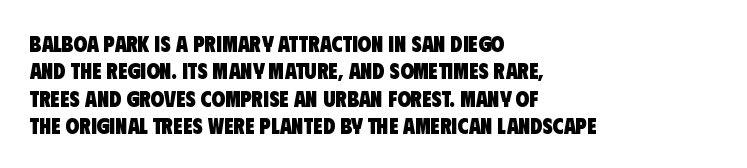
Q: Is the text bold? A: Yes.
Q: Is the text underlined? A: No.
Q: How is the paragraph aligned? A: Left-aligned.
Q: Is the spacing between letters normal or unusually wide? A: Normal.
